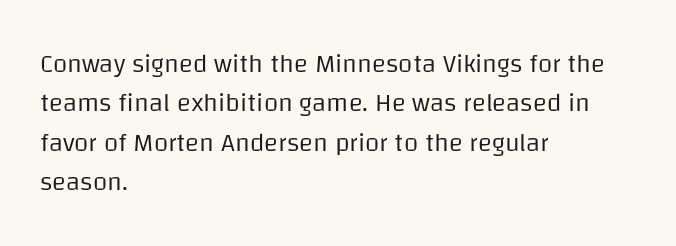
Q: Is the text bold? A: No.
Q: Is the text italic (slanted)? A: No, it is upright.
Q: Is the text underlined? A: No.
Q: How is the paragraph aligned? A: Left-aligned.
Q: Is the spacing between letters normal or unusually wide? A: Normal.
Q: Is the spacing between lines tight, normal or loose? A: Normal.
